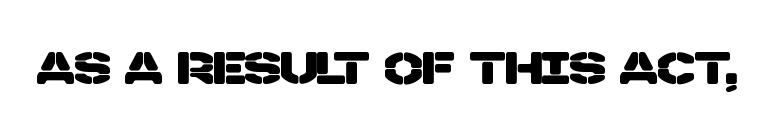
{"serif": "no", "width": "normal", "stroke_contrast": "low", "x_height": "large", "monospaced": "no", "underline": "no", "letter_spacing": "normal", "letter_spacing_em": 0.0, "glyph_px": 45}
